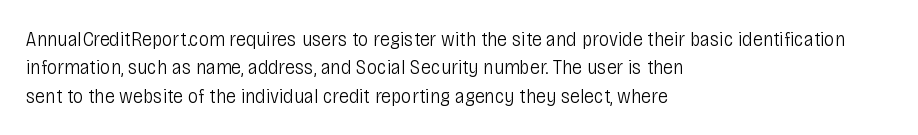
Evenly set lines give the paragraph a standard silhouette. Students, note that the glyphs here touch the page at normal intervals. In terms of posture, this sample is upright. Typeset ragged right — the left edge is the straight one.
